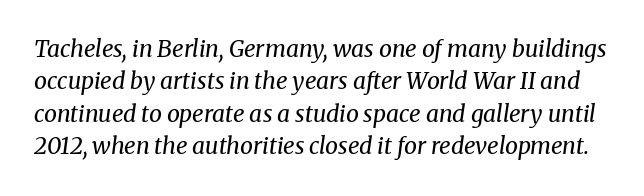
Just letters on the line, the space beneath them empty. The horizontal fit of the characters is conventional and even. A light-to-regular cut is what we see here. The font's italic variant was chosen for this text.
